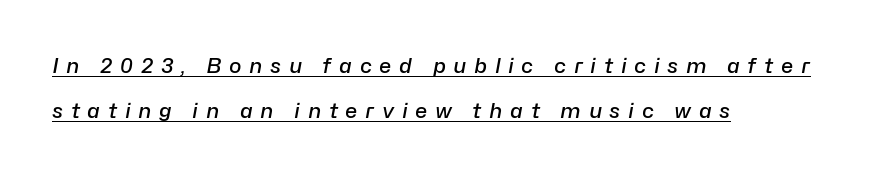
{"italic": "yes", "lean": "right", "slant_degrees": 10, "bold": "semi", "underline": "yes", "align": "left", "line_spacing": "loose", "line_spacing_ratio": 2.15, "letter_spacing": "wide", "letter_spacing_em": 0.36, "glyph_px": 21}
